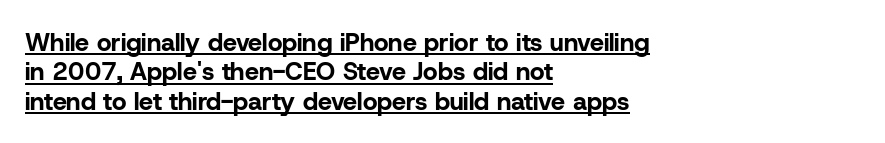
Q: Is the text bold? A: Yes.
Q: Is the text italic (slanted)? A: No, it is upright.
Q: Is the text underlined? A: Yes.
Q: How is the paragraph aligned? A: Left-aligned.
Q: Is the spacing between letters normal or unusually wide? A: Normal.
